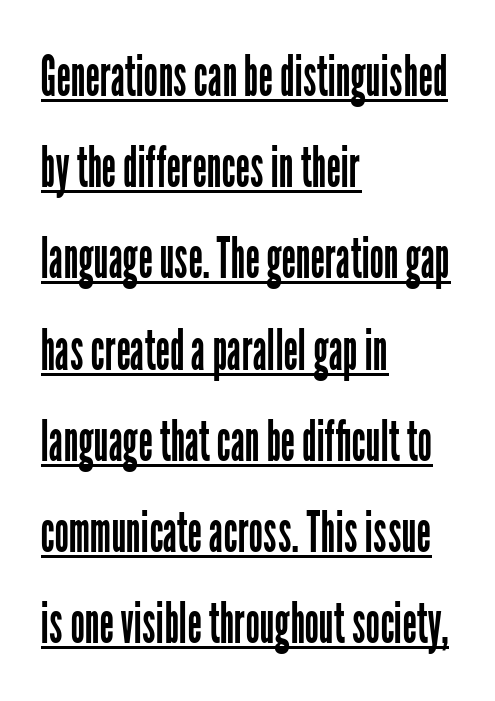
The image shows 57 px regular-weight, condensed sans-serif type, upright; set left-aligned, normal line spacing (1.6x), normal letter spacing, underlined; low stroke contrast and a medium x-height.
